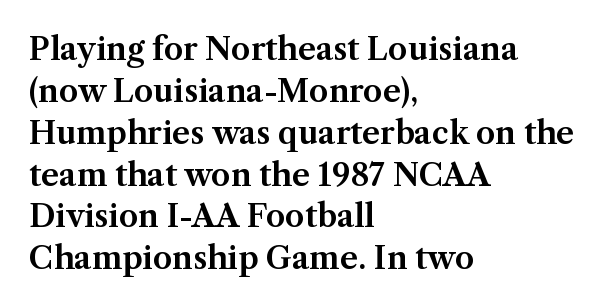
Serif or sans? Serif — the stroke terminals have little feet. The vertical gap from one line to the next is medium. No word sits above an underline. Is there any slant? The stems are plumb. Do the characters align in a grid? No, the font is proportional. Notice how the passage keeps a crisp vertical edge on the left only.
